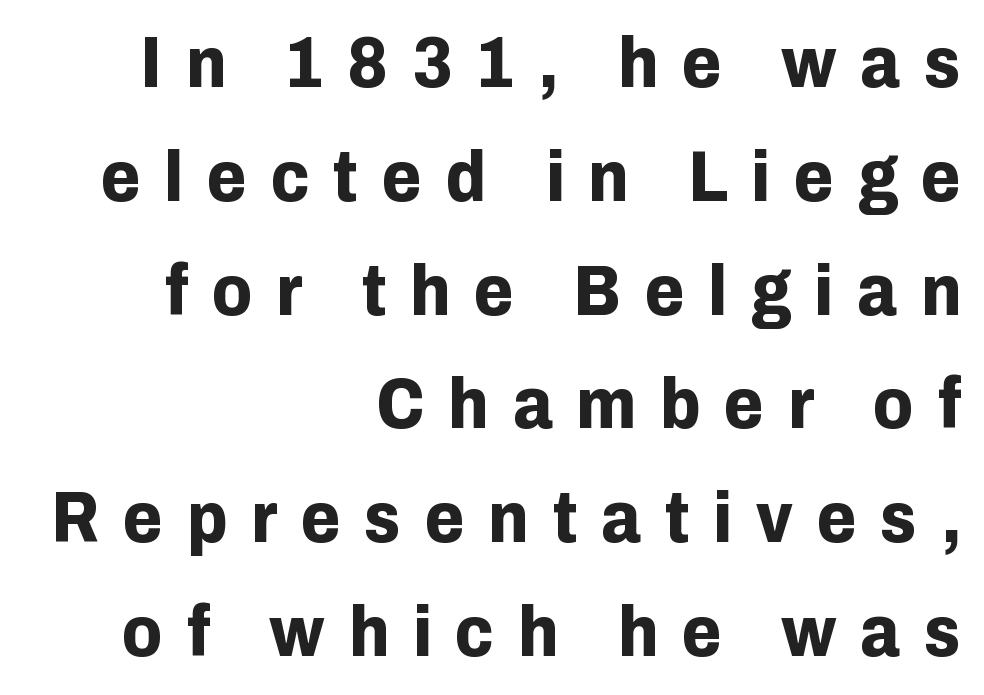
{"serif": "no", "italic": "no", "bold": "yes", "weight": "bold", "width": "normal", "stroke_contrast": "low", "x_height": "medium", "monospaced": "no", "underline": "no", "align": "right", "line_spacing": "normal", "line_spacing_ratio": 1.58, "letter_spacing": "wide", "letter_spacing_em": 0.33, "glyph_px": 72}
